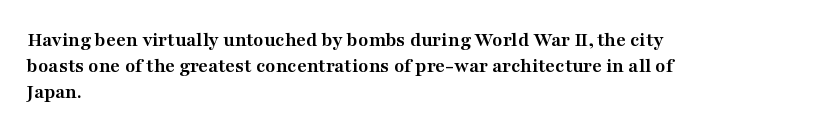
Q: Is the text bold? A: Yes.
Q: Is the text italic (slanted)? A: No, it is upright.
Q: Is the text underlined? A: No.
Q: How is the paragraph aligned? A: Left-aligned.
Q: Is the spacing between letters normal or unusually wide? A: Normal.
